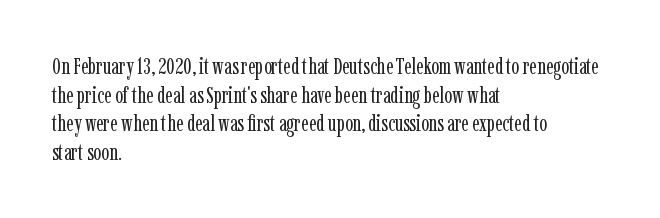
Beneath every word, the page is bare. On a weight scale, this lands at 450 or below. Look at the tracking — it's just the regular setting, nothing added. The typesetter chose a ragged-right arrangement here. Upright lettering throughout.
